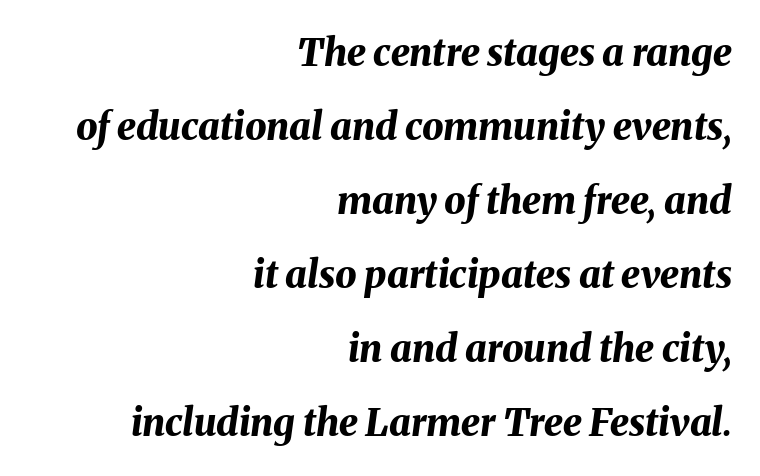
Q: Is the text bold? A: Yes.
Q: Is the text italic (slanted)? A: Yes, it leans right by about 8 degrees.
Q: Is the text underlined? A: No.
Q: How is the paragraph aligned? A: Right-aligned.
Q: Is the spacing between letters normal or unusually wide? A: Normal.
Q: Is the spacing between lines tight, normal or loose? A: Loose.
Q: Width (condensed, normal, or wide)? A: Normal.
Q: Stroke contrast? A: Medium.
Q: x-height? A: Medium.
Q: Monospaced? A: No.
